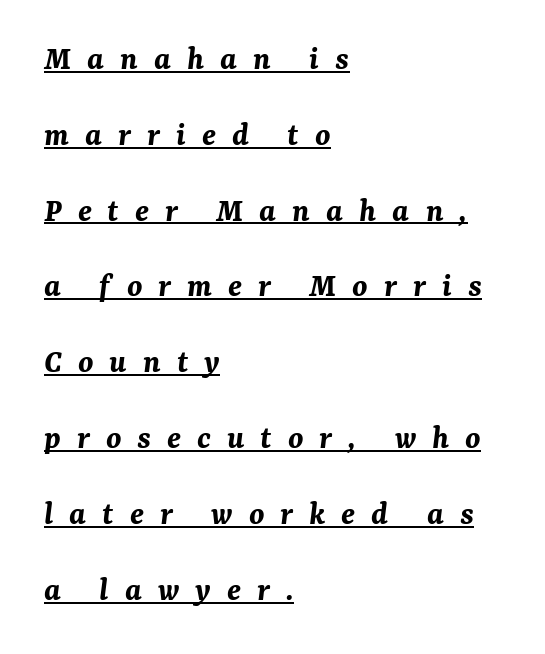
Q: Is the text bold? A: Yes.
Q: Is the text italic (slanted)? A: Yes, it leans right by about 7 degrees.
Q: Is the text underlined? A: Yes.
Q: How is the paragraph aligned? A: Left-aligned.
Q: Is the spacing between letters normal or unusually wide? A: Unusually wide.
Q: Is the spacing between lines tight, normal or loose? A: Loose.
Q: Width (condensed, normal, or wide)? A: Normal.
Q: Stroke contrast? A: Medium.
Q: x-height? A: Medium.
Q: Monospaced? A: No.
